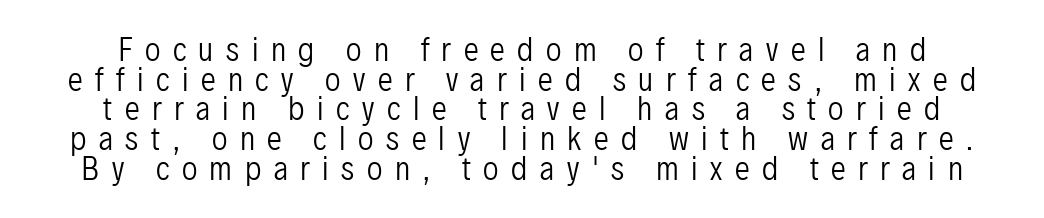
{"serif": "no", "italic": "no", "bold": "no", "weight": "regular", "width": "condensed", "stroke_contrast": "low", "x_height": "medium", "monospaced": "no", "underline": "no", "line_spacing": "tight", "line_spacing_ratio": 0.99, "letter_spacing": "wide", "letter_spacing_em": 0.42, "glyph_px": 30}
